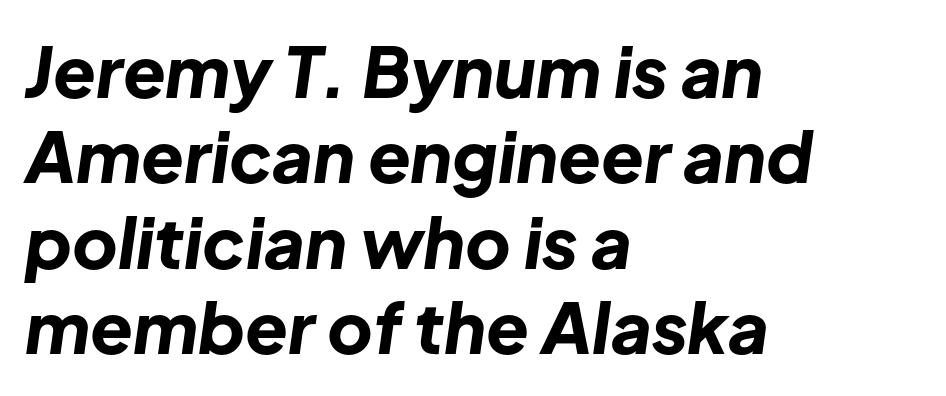
Thick stems and heavy bowls — unmistakably bold. Yep, that's italic — everything's leaning. This rendering uses left alignment, leaving the right contour irregular. You could not count columns in this text — the font is proportionally spaced. Tracking here is standard; glyphs follow each other at the usual distance. Descender tails drop into unmarked territory.
